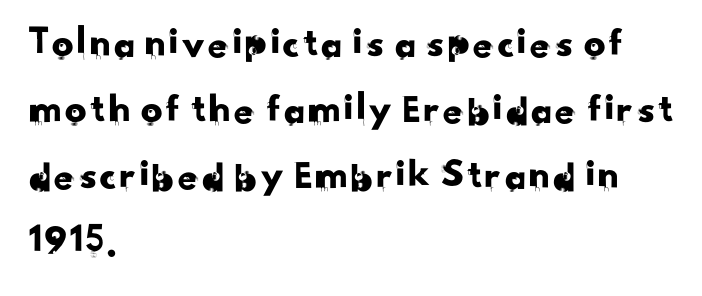
Q: Is the typeface a serif or a sans-serif typeface? A: Sans-serif.
Q: Is the text underlined? A: No.
Q: How is the paragraph aligned? A: Left-aligned.
Q: Is the spacing between letters normal or unusually wide? A: Normal.
Q: Is the spacing between lines tight, normal or loose? A: Normal.
Q: Width (condensed, normal, or wide)? A: Normal.
Q: Stroke contrast? A: Low.
Q: x-height? A: Small.
Q: Monospaced? A: No.
